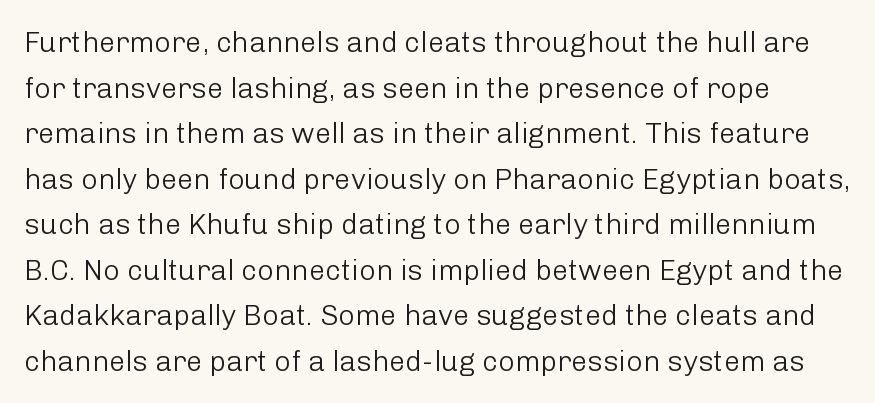
Q: Is the text bold? A: No.
Q: Is the text italic (slanted)? A: No, it is upright.
Q: Is the typeface a serif or a sans-serif typeface? A: Sans-serif.
Q: Is the text underlined? A: No.
Q: Is the spacing between letters normal or unusually wide? A: Normal.
Q: Is the spacing between lines tight, normal or loose? A: Normal.
Q: Width (condensed, normal, or wide)? A: Normal.
Q: Stroke contrast? A: Low.
Q: x-height? A: Medium.
Q: Monospaced? A: No.
